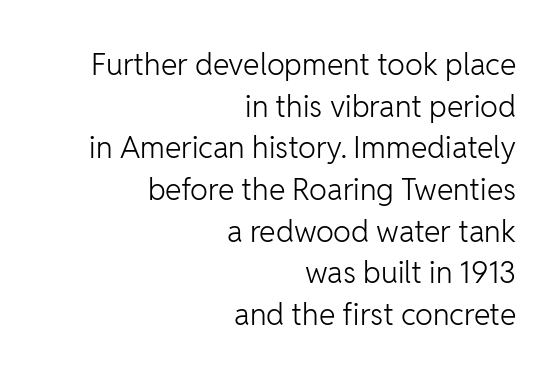
The image shows 30 px light sans-serif type, upright; set right-aligned, normal line spacing (1.39x), normal letter spacing, not underlined; low stroke contrast and a medium x-height.
